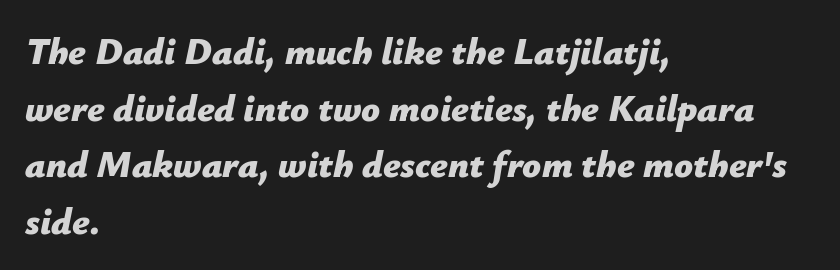
The image shows 37 px bold type, italic (leaning right); set left-aligned, normal line spacing (1.53x), normal letter spacing, not underlined; low stroke contrast and a medium x-height.
